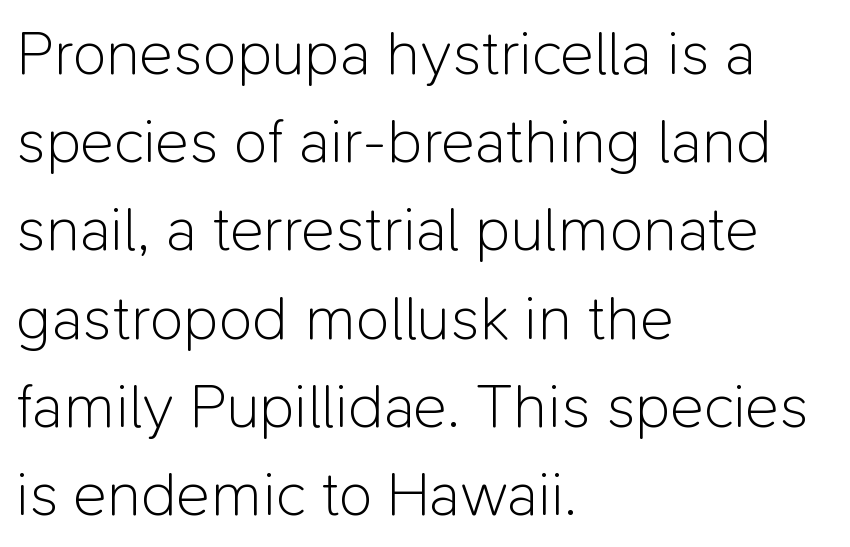
{"serif": "no", "italic": "no", "bold": "no", "weight": "light", "width": "normal", "stroke_contrast": "low", "x_height": "medium", "monospaced": "no", "underline": "no", "align": "left", "line_spacing": "normal", "line_spacing_ratio": 1.4, "letter_spacing": "normal", "letter_spacing_em": 0.0, "glyph_px": 63}
